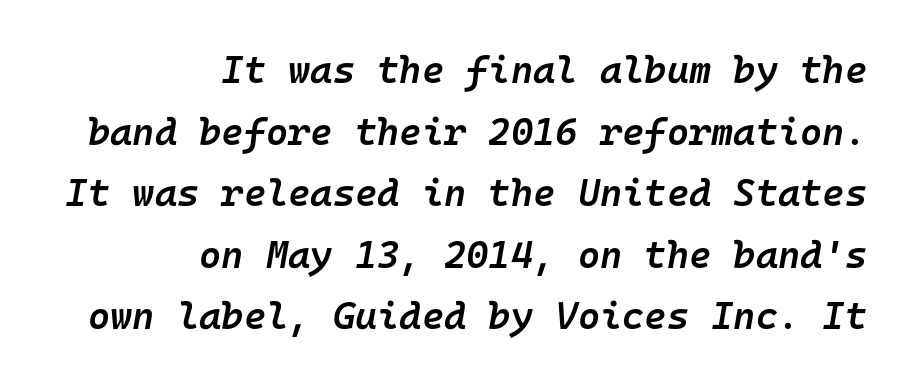
{"italic": "yes", "lean": "right", "slant_degrees": 10, "bold": "semi", "weight": "semibold", "width": "normal", "stroke_contrast": "low", "x_height": "medium", "monospaced": "yes", "underline": "no", "align": "right", "line_spacing": "normal", "line_spacing_ratio": 1.62, "letter_spacing": "normal", "letter_spacing_em": 0.0, "glyph_px": 38}
